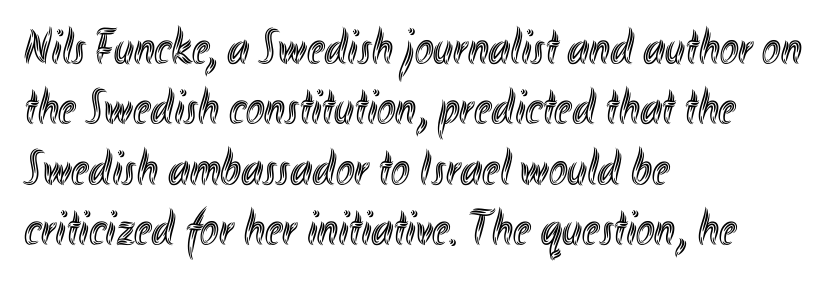
Q: Is the text italic (slanted)? A: Yes.
Q: Is the text underlined? A: No.
Q: How is the paragraph aligned? A: Left-aligned.
Q: Is the spacing between letters normal or unusually wide? A: Normal.
Q: Width (condensed, normal, or wide)? A: Condensed.
Q: x-height? A: Small.
Q: Monospaced? A: No.
